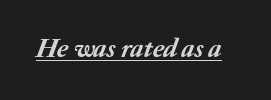
Q: Is the text italic (slanted)? A: Yes, it leans right by about 20 degrees.
Q: Is the text underlined? A: Yes.
Q: Is the spacing between letters normal or unusually wide? A: Normal.
